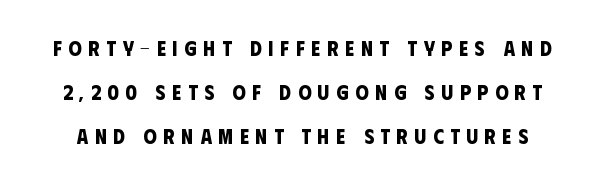
The image shows 21 px bold type; set loose line spacing (2.1x), unusually wide letter spacing (+0.32 em), not underlined.
